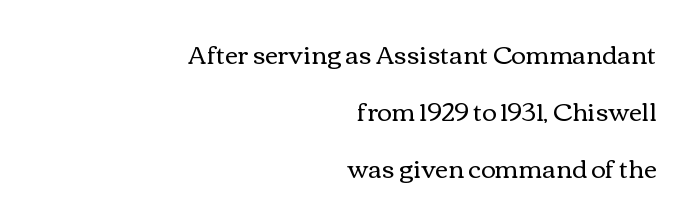
The type is set solid horizontally, with unmodified tracking. Any mark beneath the type? The region is blank. If you drew a line through each stem, it would be perfectly vertical. A quiet, ordinary-to-light weight characterises the typeface. Casual observation: everything's shoved over to the right. What's the leading like? Stretched, with rows far apart.
